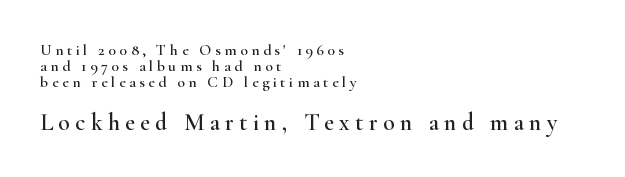
Q: Is the text italic (slanted)? A: No, it is upright.
Q: Is the text underlined? A: No.
Q: How is the paragraph aligned? A: Left-aligned.
Q: Is the spacing between letters normal or unusually wide? A: Unusually wide.
Q: Is the spacing between lines tight, normal or loose? A: Tight.
Q: Which block of text is set in a larger size, the first (top) or the second (bottom)? A: The second (bottom) one.
